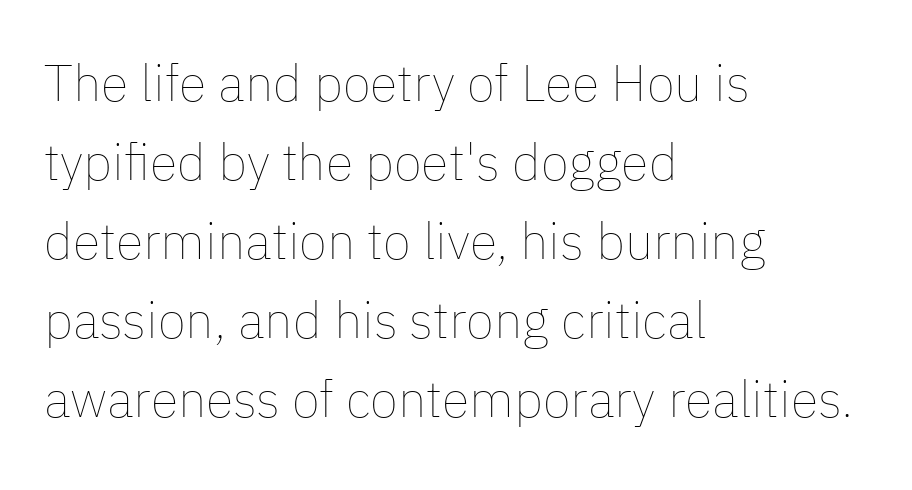
{"italic": "no", "bold": "no", "weight": "thin", "width": "normal", "stroke_contrast": "low", "x_height": "medium", "monospaced": "no", "underline": "no", "align": "left", "line_spacing": "normal", "line_spacing_ratio": 1.55, "letter_spacing": "normal", "letter_spacing_em": 0.0, "glyph_px": 51}
